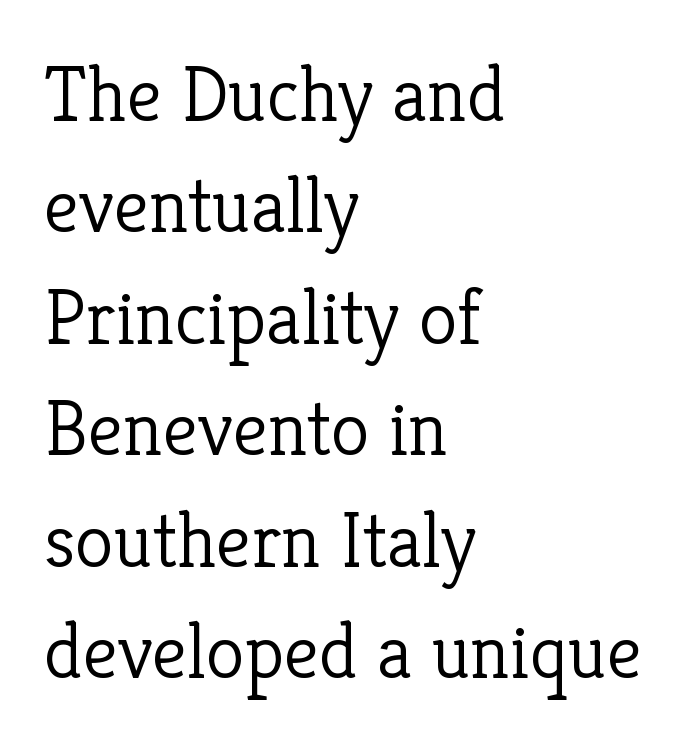
The image shows 79 px light serif type, upright; set left-aligned, normal line spacing (1.41x), normal letter spacing, not underlined; low stroke contrast and a medium x-height.
